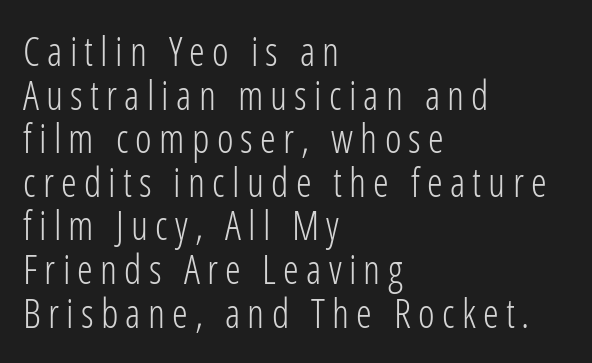
{"serif": "no", "italic": "no", "bold": "no", "weight": "light", "width": "condensed", "stroke_contrast": "low", "x_height": "medium", "monospaced": "no", "underline": "no", "align": "left", "line_spacing": "tight", "line_spacing_ratio": 1.09, "glyph_px": 40}
